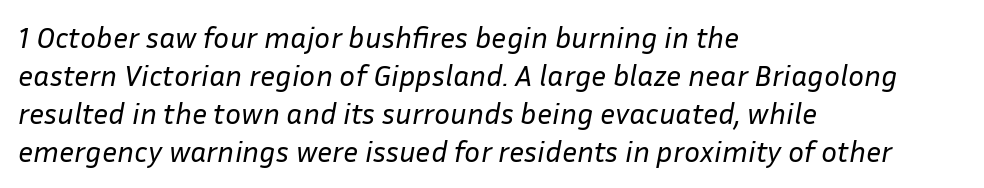
Descenders are the only things crossing below the line. Is the type slanted? Yes — the strokes lean at a clear angle. Horizontal alignment here is leftward, the default for most running prose. The weight would be labelled regular, book, light, or lighter still. A typesetter would call this leading conventional body-copy spacing. Think of a printed novel: that variable character pitch is what you see here.
